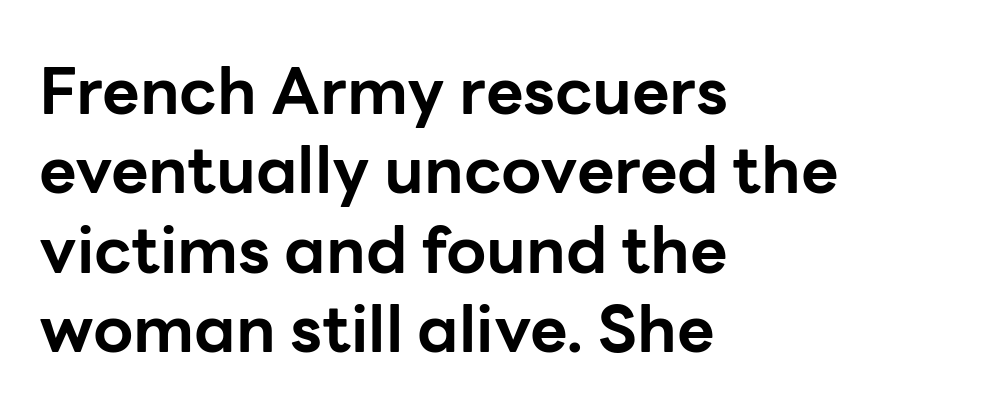
Q: Is the text bold? A: Yes.
Q: Is the text italic (slanted)? A: No, it is upright.
Q: Is the typeface a serif or a sans-serif typeface? A: Sans-serif.
Q: Is the text underlined? A: No.
Q: How is the paragraph aligned? A: Left-aligned.
Q: Is the spacing between letters normal or unusually wide? A: Normal.
Q: Width (condensed, normal, or wide)? A: Normal.
Q: Stroke contrast? A: Low.
Q: x-height? A: Medium.
Q: Monospaced? A: No.
